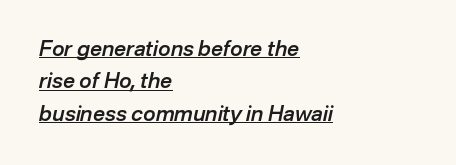
{"italic": "yes", "lean": "right", "slant_degrees": 12, "bold": "semi", "underline": "yes", "align": "left", "line_spacing": "normal", "line_spacing_ratio": 1.54, "letter_spacing": "normal", "letter_spacing_em": 0.0, "glyph_px": 21}
